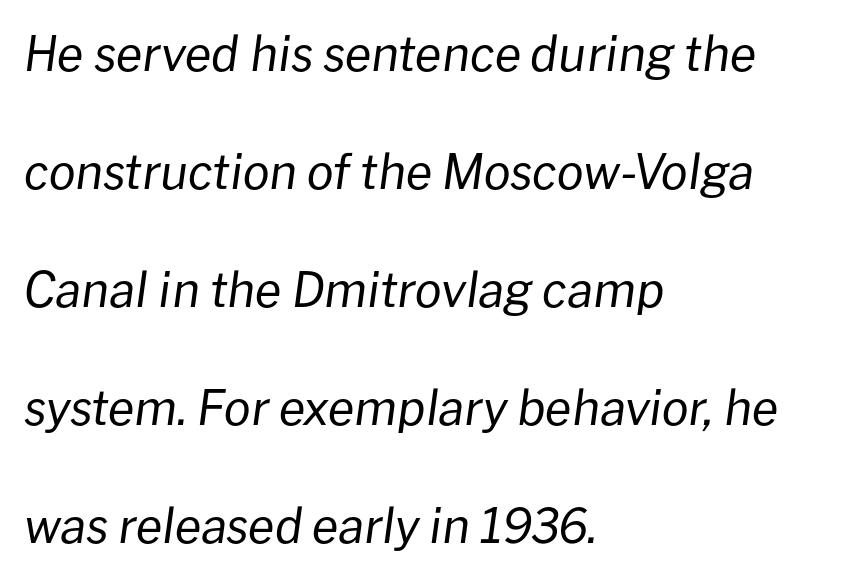
The image shows 48 px regular-weight type, italic (leaning right); set left-aligned, loose line spacing (2.46x), normal letter spacing, not underlined; low stroke contrast and a medium x-height.
